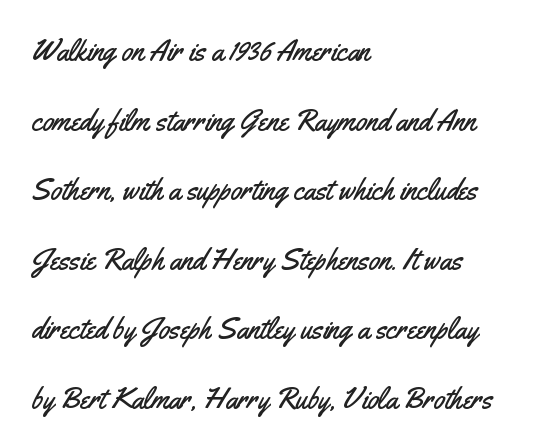
{"serif": "no", "width": "condensed", "stroke_contrast": "medium", "x_height": "small", "monospaced": "no", "underline": "no", "align": "left", "line_spacing": "loose", "line_spacing_ratio": 2.4, "letter_spacing": "normal", "letter_spacing_em": 0.0, "glyph_px": 29}
